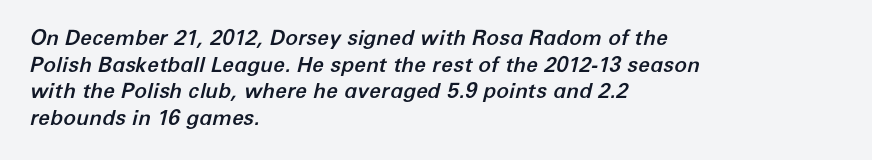
The image shows 21 px text type, italic (leaning right); set left-aligned, normal line spacing (1.27x), normal letter spacing, not underlined.
